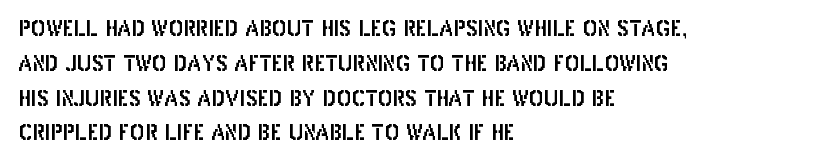
{"italic": "no", "underline": "no", "align": "left", "line_spacing": "normal", "line_spacing_ratio": 1.58, "letter_spacing": "normal", "letter_spacing_em": 0.0, "glyph_px": 22}
